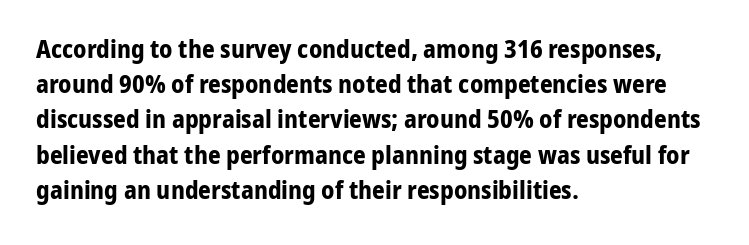
Q: Is the text bold? A: Yes.
Q: Is the text italic (slanted)? A: No, it is upright.
Q: Is the text underlined? A: No.
Q: How is the paragraph aligned? A: Left-aligned.
Q: Is the spacing between letters normal or unusually wide? A: Normal.
Q: Is the spacing between lines tight, normal or loose? A: Normal.
